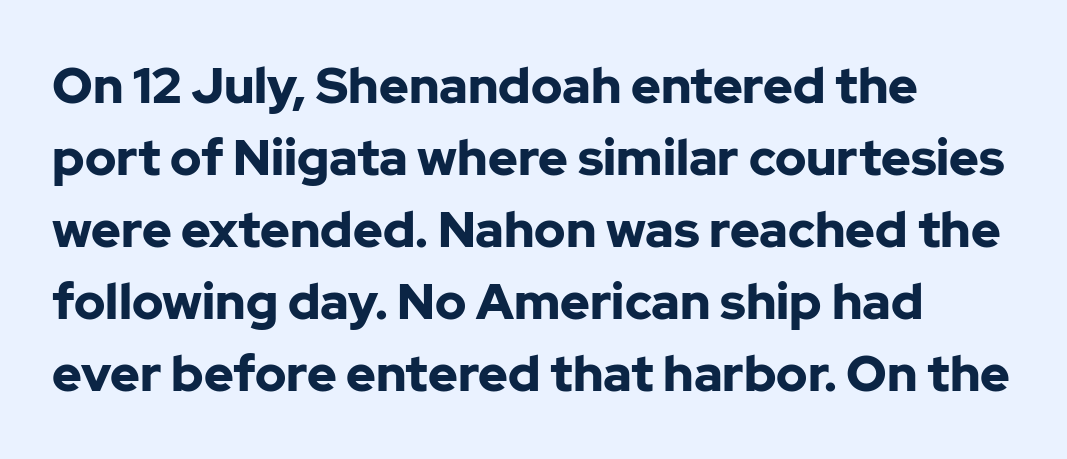
{"serif": "no", "italic": "no", "bold": "yes", "weight": "bold", "width": "normal", "stroke_contrast": "low", "x_height": "medium", "monospaced": "no", "underline": "no", "align": "left", "line_spacing": "normal", "line_spacing_ratio": 1.44, "letter_spacing": "normal", "letter_spacing_em": 0.0, "glyph_px": 50}
